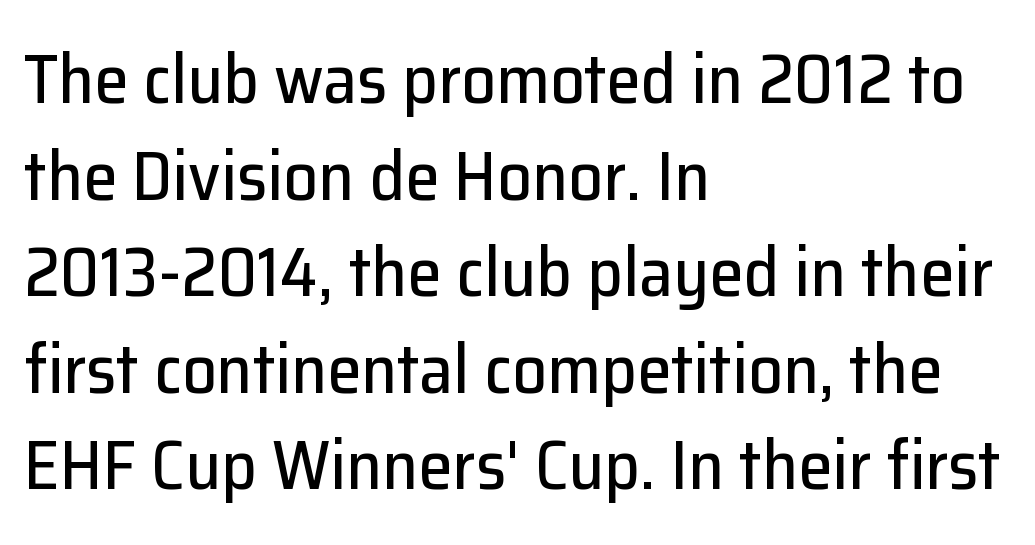
The image shows 69 px sans-serif type, upright; set left-aligned, normal line spacing (1.4x), normal letter spacing, not underlined; low stroke contrast and a medium x-height.
